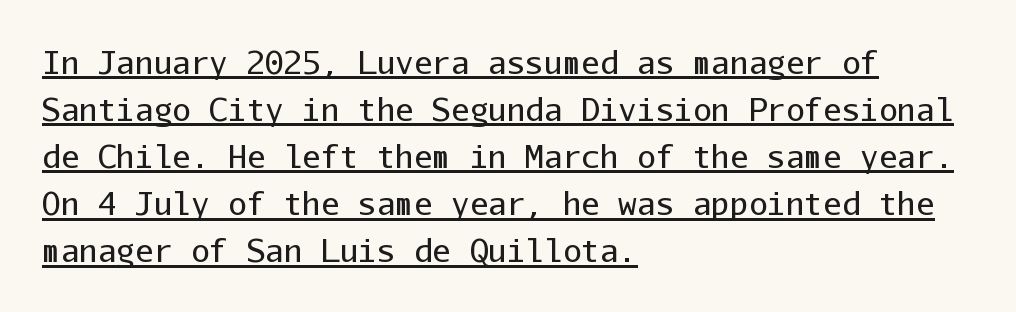
{"serif": "no", "italic": "no", "bold": "no", "weight": "regular", "width": "normal", "stroke_contrast": "low", "x_height": "medium", "monospaced": "yes", "underline": "yes", "align": "left", "line_spacing": "normal", "line_spacing_ratio": 1.52, "letter_spacing": "normal", "letter_spacing_em": 0.0, "glyph_px": 31}
